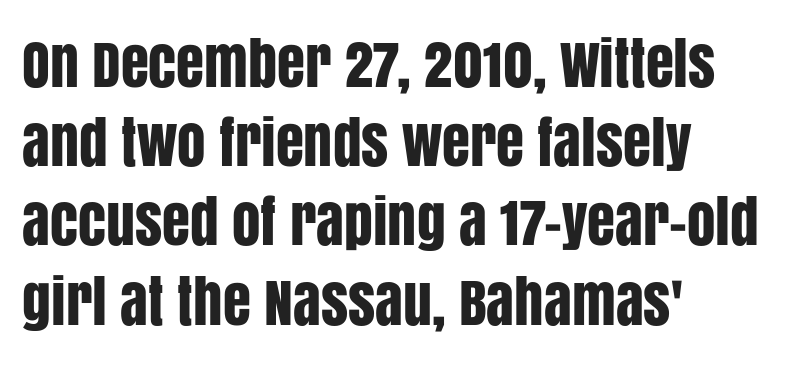
The image shows 57 px condensed sans-serif type, upright; set left-aligned, normal line spacing (1.39x), normal letter spacing, not underlined; low stroke contrast and a large x-height.
